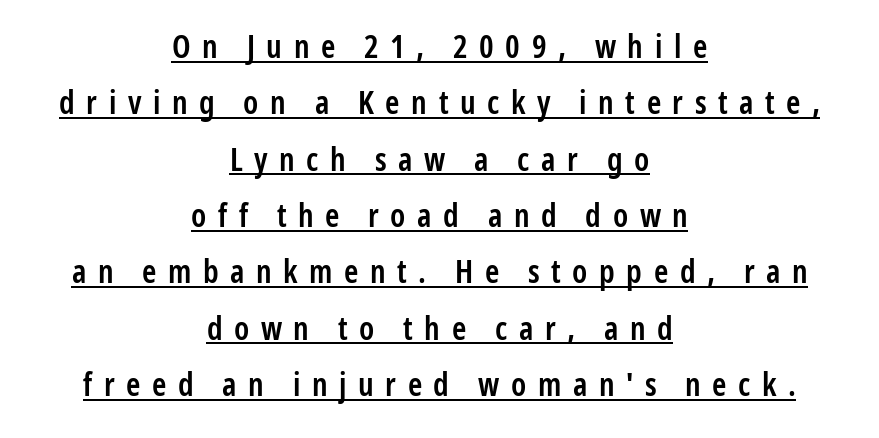
Q: Is the text bold? A: Semi-bold.
Q: Is the text italic (slanted)? A: No, it is upright.
Q: Is the typeface a serif or a sans-serif typeface? A: Sans-serif.
Q: Is the text underlined? A: Yes.
Q: How is the paragraph aligned? A: Centered.
Q: Is the spacing between letters normal or unusually wide? A: Unusually wide.
Q: Width (condensed, normal, or wide)? A: Condensed.
Q: Stroke contrast? A: Low.
Q: x-height? A: Medium.
Q: Monospaced? A: No.
